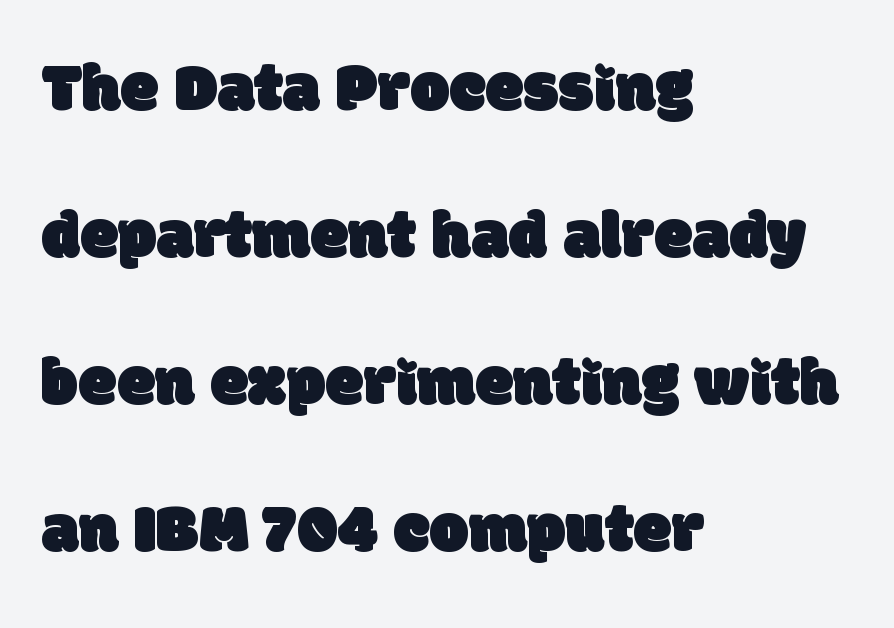
{"serif": "no", "width": "normal", "stroke_contrast": "low", "x_height": "large", "monospaced": "no", "underline": "no", "align": "left", "line_spacing": "loose", "line_spacing_ratio": 2.13, "letter_spacing": "normal", "letter_spacing_em": 0.0, "glyph_px": 69}
